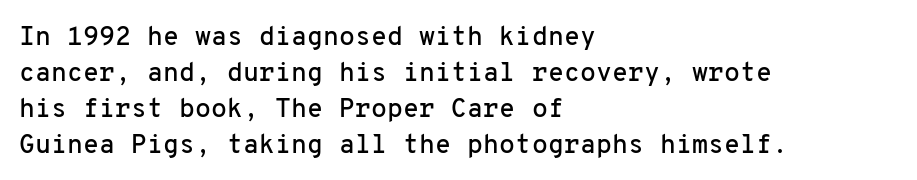
The image shows 26 px text type, upright; set left-aligned, normal line spacing (1.38x), normal letter spacing, not underlined.
